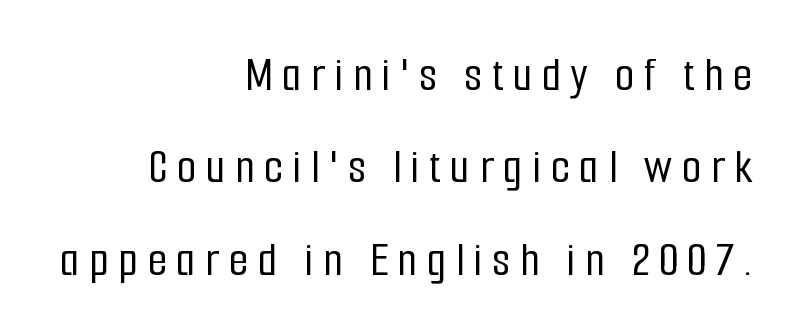
{"serif": "no", "italic": "no", "width": "condensed", "stroke_contrast": "low", "x_height": "medium", "monospaced": "no", "underline": "no", "align": "right", "line_spacing_ratio": 1.85, "glyph_px": 50}
